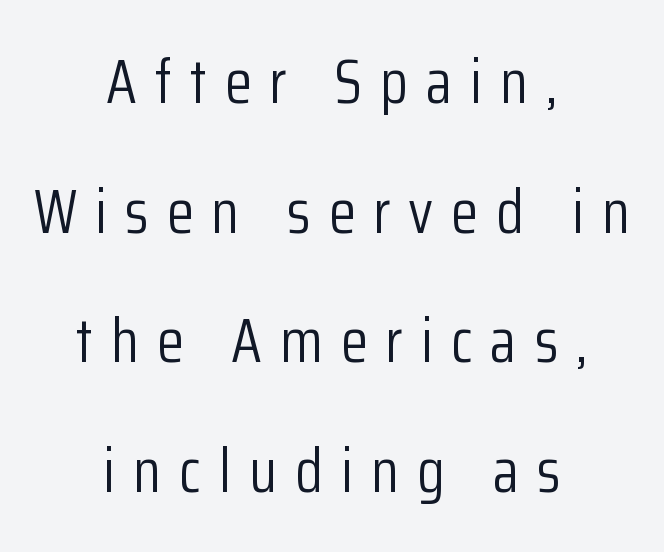
Q: Is the text bold? A: No.
Q: Is the text italic (slanted)? A: No, it is upright.
Q: Is the typeface a serif or a sans-serif typeface? A: Sans-serif.
Q: Is the text underlined? A: No.
Q: How is the paragraph aligned? A: Centered.
Q: Is the spacing between letters normal or unusually wide? A: Unusually wide.
Q: Is the spacing between lines tight, normal or loose? A: Loose.
Q: Width (condensed, normal, or wide)? A: Condensed.
Q: Stroke contrast? A: Low.
Q: x-height? A: Medium.
Q: Monospaced? A: No.
